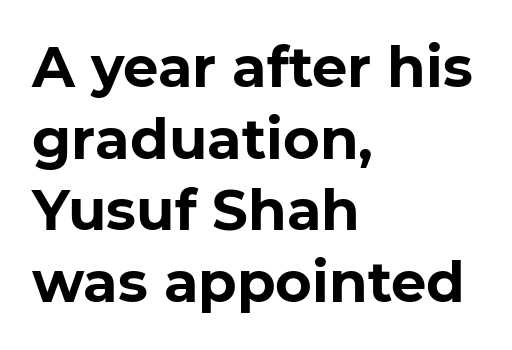
{"serif": "no", "bold": "yes", "weight": "bold", "width": "normal", "stroke_contrast": "low", "x_height": "medium", "monospaced": "no", "underline": "no", "align": "left", "line_spacing": "normal", "line_spacing_ratio": 1.28, "letter_spacing": "normal", "letter_spacing_em": 0.0, "glyph_px": 56}
